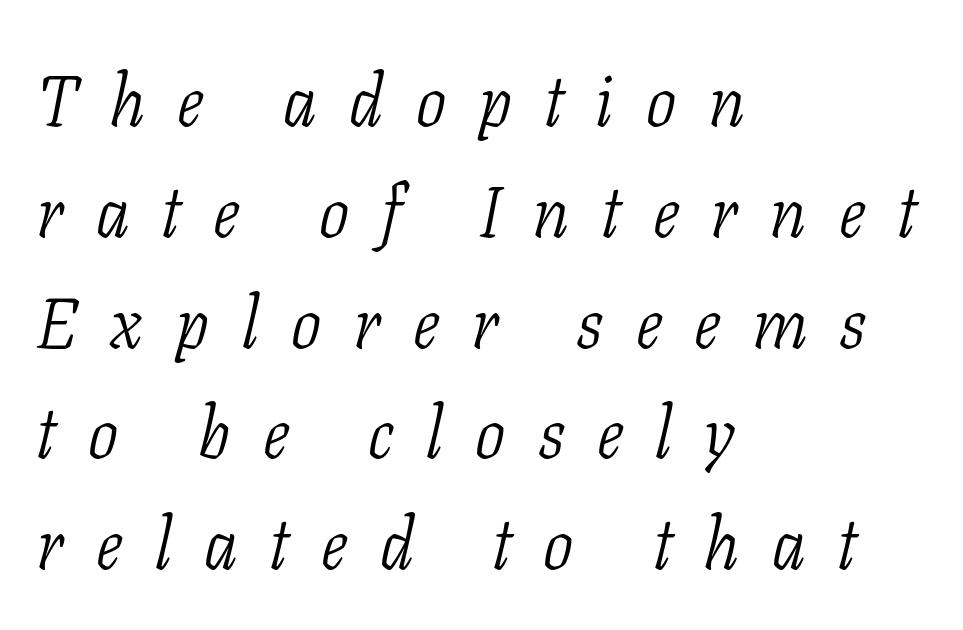
Q: Is the text bold? A: No.
Q: Is the text italic (slanted)? A: Yes, it leans right by about 11 degrees.
Q: Is the typeface a serif or a sans-serif typeface? A: Serif.
Q: Is the text underlined? A: No.
Q: How is the paragraph aligned? A: Left-aligned.
Q: Is the spacing between letters normal or unusually wide? A: Unusually wide.
Q: Is the spacing between lines tight, normal or loose? A: Normal.
Q: Width (condensed, normal, or wide)? A: Condensed.
Q: Stroke contrast? A: Low.
Q: x-height? A: Medium.
Q: Monospaced? A: No.
